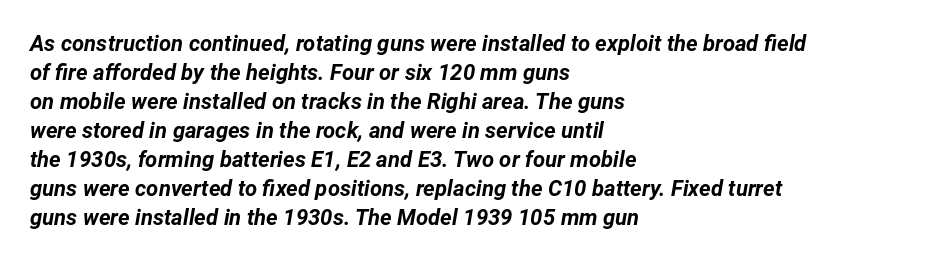
The image shows 22 px bold type, italic (leaning right); set left-aligned, normal line spacing (1.32x), normal letter spacing, not underlined.
